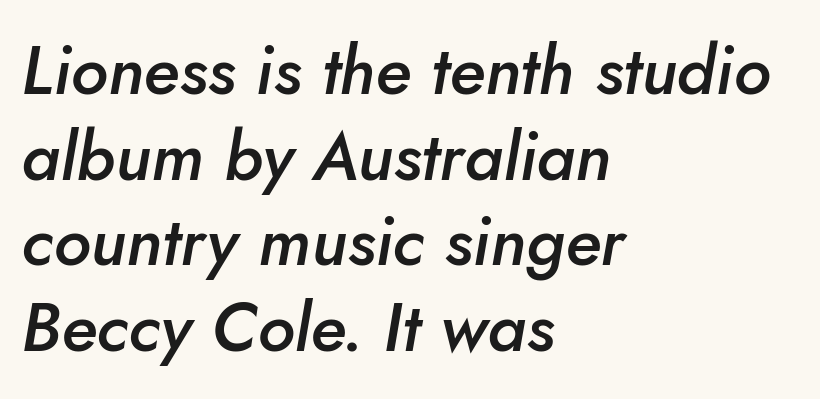
{"italic": "yes", "lean": "right", "slant_degrees": 10, "bold": "semi", "weight": "semibold", "width": "normal", "stroke_contrast": "low", "x_height": "small", "monospaced": "no", "underline": "no", "align": "left", "line_spacing": "normal", "line_spacing_ratio": 1.26, "letter_spacing": "normal", "letter_spacing_em": 0.0, "glyph_px": 68}
